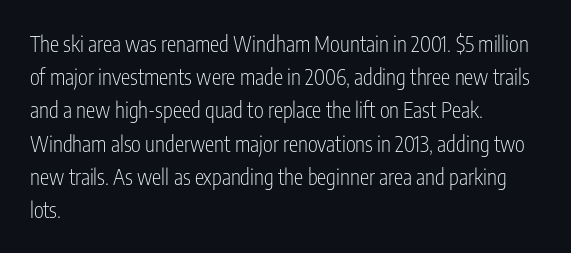
The face looks like a standard text weight, possibly lighter. Short and long lines alike share a common starting point at left. Vertically, the passage feels balanced, rows spaced as you'd expect. A bare baseline throughout the passage. Here the glyphs are tracked normally, forming tight word shapes.
